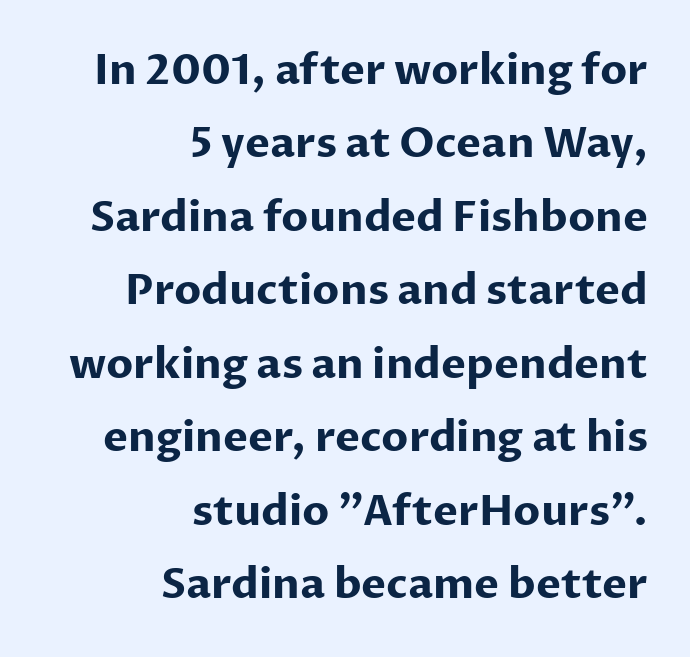
This sample uses a sans-serif face. Posture: vertical. Proportional: the letters do not fall into vertical columns. Observe the ordinary spacing: letters are neighbours, not strangers. This rendering uses right alignment, leaving the left contour irregular.
